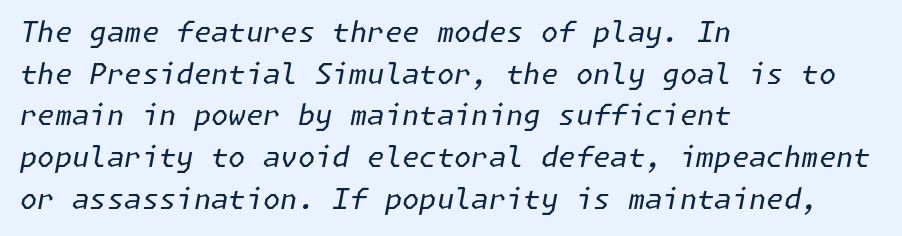
The image shows 28 px regular-weight type, italic (leaning right); set left-aligned, normal line spacing (1.49x), normal letter spacing, not underlined; low stroke contrast and a medium x-height.
